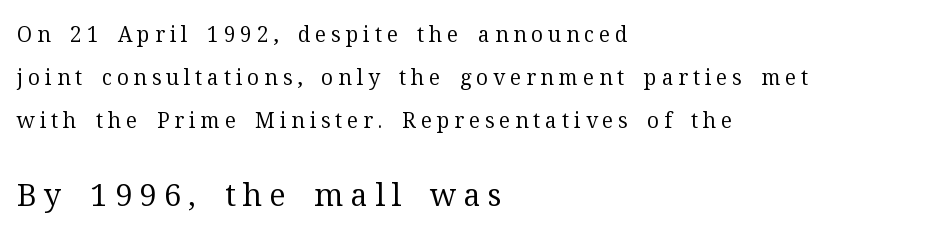
Q: Is the text bold? A: No.
Q: Is the text italic (slanted)? A: No, it is upright.
Q: Is the typeface a serif or a sans-serif typeface? A: Serif.
Q: Is the text underlined? A: No.
Q: How is the paragraph aligned? A: Left-aligned.
Q: Is the spacing between letters normal or unusually wide? A: Unusually wide.
Q: Is the spacing between lines tight, normal or loose? A: Loose.
Q: Which block of text is set in a larger size, the first (top) or the second (bottom)? A: The second (bottom) one.
Q: Width (condensed, normal, or wide)? A: Normal.
Q: Stroke contrast? A: Medium.
Q: x-height? A: Medium.
Q: Monospaced? A: No.
